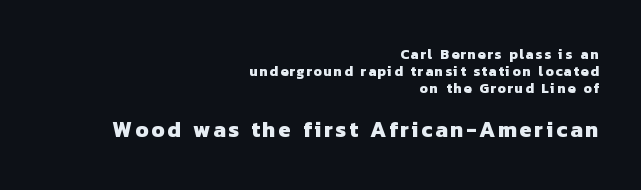
{"bold": "yes", "underline": "no", "align": "right", "line_spacing_ratio": 1.23, "larger_block": "second", "size_ratio": 1.57, "glyph_px": 22}
